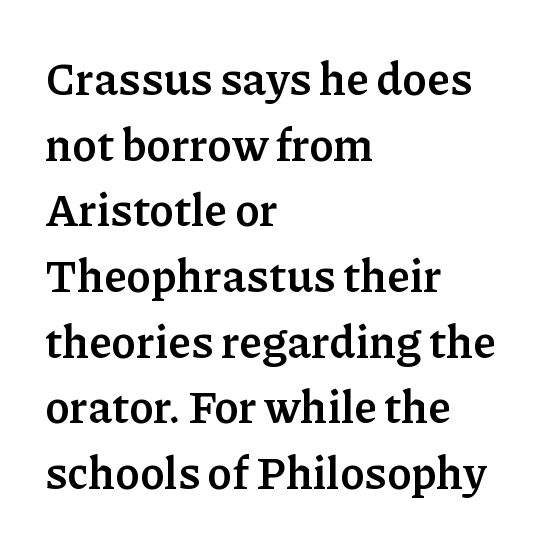
The image shows 45 px semibold serif type, upright; set left-aligned, normal line spacing (1.46x), normal letter spacing, not underlined; low stroke contrast and a medium x-height.
